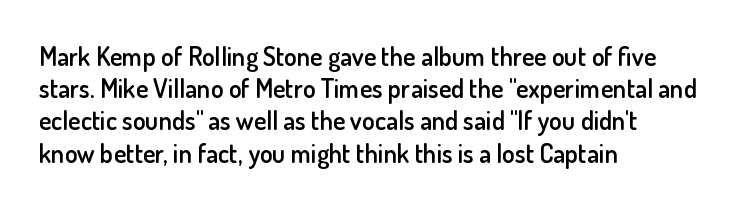
The image shows 26 px text type, upright; set left-aligned, line spacing 1.24x, normal letter spacing, not underlined.
